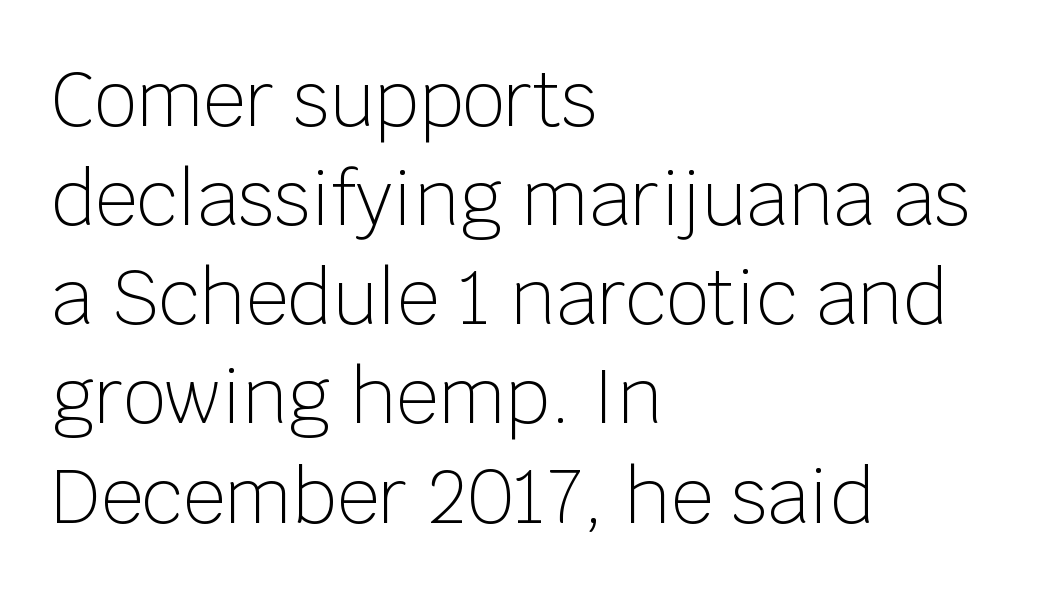
{"serif": "no", "italic": "no", "bold": "no", "weight": "light", "width": "normal", "stroke_contrast": "low", "x_height": "large", "monospaced": "no", "underline": "no", "align": "left", "line_spacing": "normal", "line_spacing_ratio": 1.34, "letter_spacing": "normal", "letter_spacing_em": 0.0, "glyph_px": 74}
